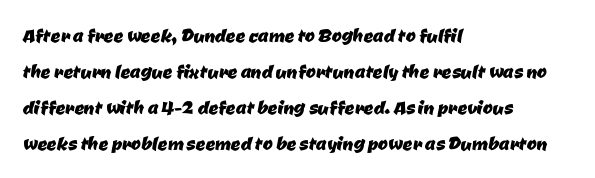
{"underline": "no", "align": "left", "line_spacing": "normal", "line_spacing_ratio": 1.5, "letter_spacing": "normal", "letter_spacing_em": 0.0, "glyph_px": 24}
